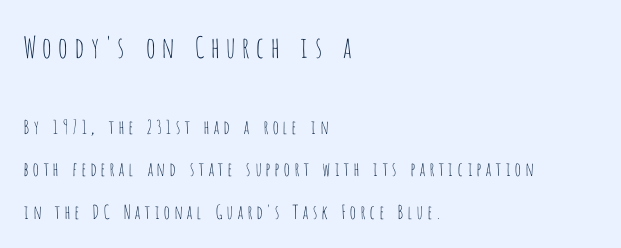
A roman cut, with each character standing at attention. The rendering uses natural spacing where letterforms have individual widths. The strokes carry an ordinary text weight at most. This sample uses a sans-serif face. The first block has been scaled up relative to the second. The setting favours the left margin, as ordinary paragraphs usually do.
